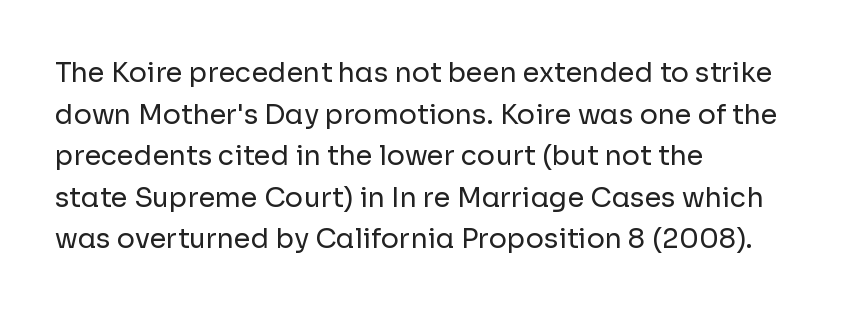
{"italic": "no", "bold": "no", "underline": "no", "align": "left", "line_spacing": "normal", "line_spacing_ratio": 1.54, "letter_spacing": "normal", "letter_spacing_em": 0.0, "glyph_px": 27}
